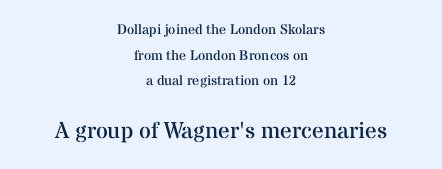
The image shows 23 px text type, upright; set centered, line spacing 1.83x, normal letter spacing, not underlined; the second (bottom) block is 1.64x larger.
